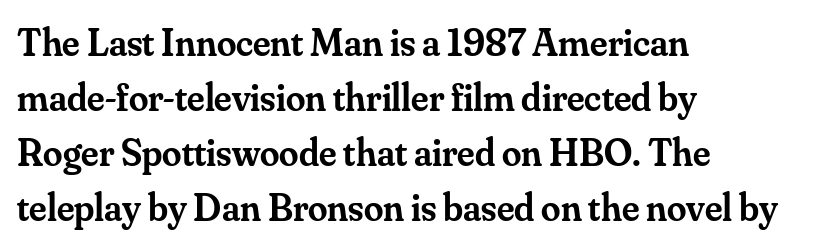
The image shows 39 px semibold serif type, upright; set left-aligned, normal line spacing (1.41x), normal letter spacing, not underlined; medium stroke contrast and a small x-height.
